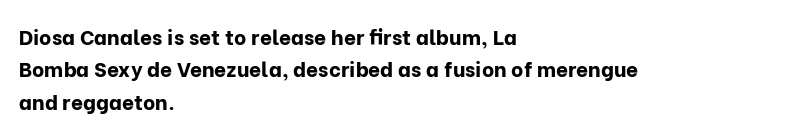
Q: Is the text bold? A: Yes.
Q: Is the text italic (slanted)? A: No, it is upright.
Q: Is the text underlined? A: No.
Q: How is the paragraph aligned? A: Left-aligned.
Q: Is the spacing between letters normal or unusually wide? A: Normal.
Q: Is the spacing between lines tight, normal or loose? A: Normal.
